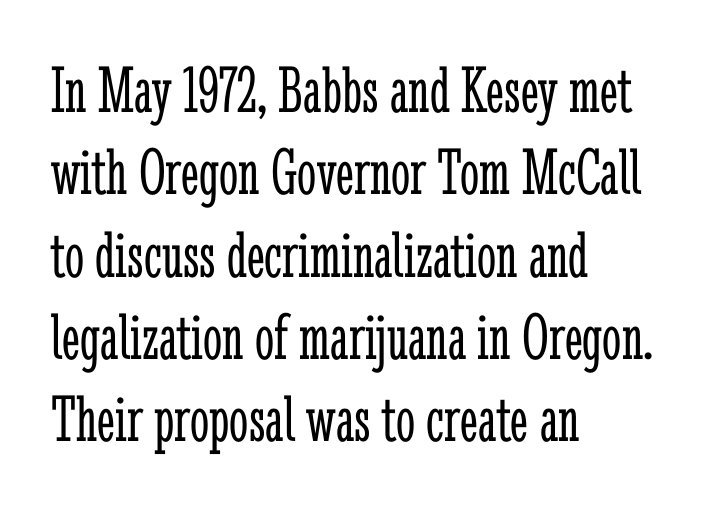
The image shows 68 px light, condensed serif type, upright; set left-aligned, line spacing 1.21x, normal letter spacing, not underlined; low stroke contrast and a medium x-height.
